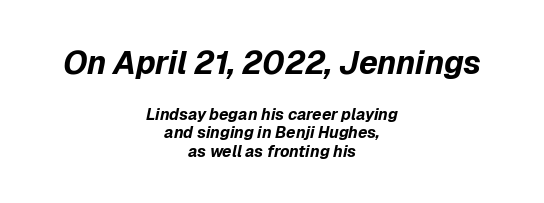
Q: Is the text bold? A: Yes.
Q: Is the text italic (slanted)? A: Yes, it leans right by about 12 degrees.
Q: Is the text underlined? A: No.
Q: How is the paragraph aligned? A: Centered.
Q: Is the spacing between letters normal or unusually wide? A: Normal.
Q: Is the spacing between lines tight, normal or loose? A: Tight.
Q: Which block of text is set in a larger size, the first (top) or the second (bottom)? A: The first (top) one.
Q: Width (condensed, normal, or wide)? A: Normal.
Q: Stroke contrast? A: Low.
Q: x-height? A: Medium.
Q: Monospaced? A: No.
